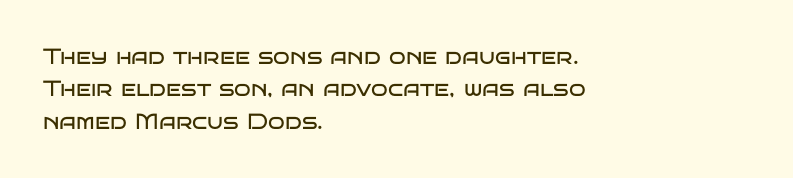
{"italic": "no", "bold": "no", "underline": "no", "align": "left", "line_spacing": "normal", "line_spacing_ratio": 1.47, "letter_spacing": "normal", "letter_spacing_em": 0.0, "glyph_px": 22}
